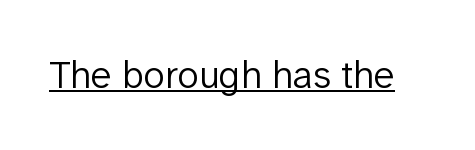
Q: Is the text bold? A: No.
Q: Is the text italic (slanted)? A: No, it is upright.
Q: Is the typeface a serif or a sans-serif typeface? A: Sans-serif.
Q: Is the text underlined? A: Yes.
Q: Is the spacing between letters normal or unusually wide? A: Normal.
Q: Width (condensed, normal, or wide)? A: Normal.
Q: Stroke contrast? A: Low.
Q: x-height? A: Medium.
Q: Monospaced? A: No.
